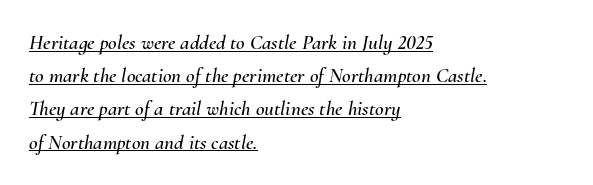
The image shows 21 px text type, italic (leaning right); set left-aligned, normal line spacing (1.58x), normal letter spacing, underlined.
